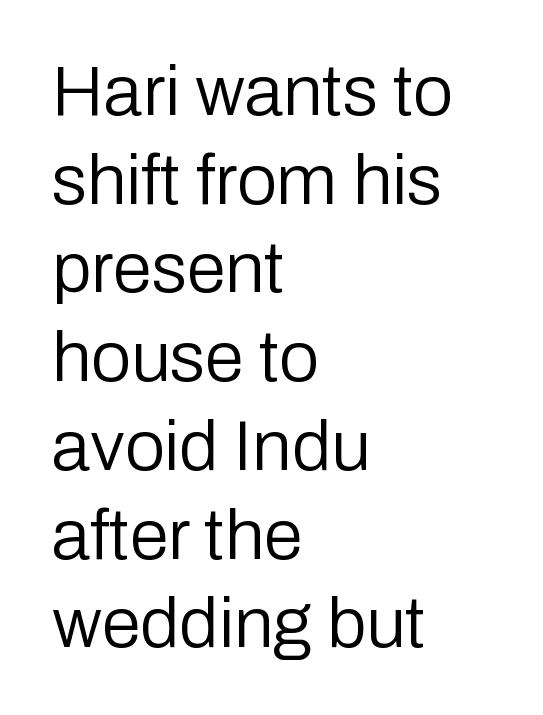
Upright lettering throughout. Tracking value appears to be zero — textbook default spacing. This sample has the flowing, uneven cadence of proportional lettering. Vertical stems look standard width or narrower in stroke. Is this a sans? Yes — the strokes have no serifs. The rows are spaced the way most documents space them.
